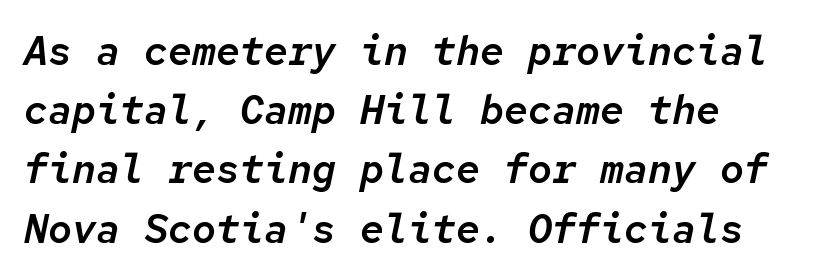
Regarding leading, the lines here are spaced in the standard way. Students, note that the glyphs here touch the page at normal intervals. These lines stack with their left ends in a neat column. A typesetter would call this monospace, since all characters share one set width. Emphasis-style slanted type is in use. The glyphs are unaccompanied by any horizontal stroke below them.
